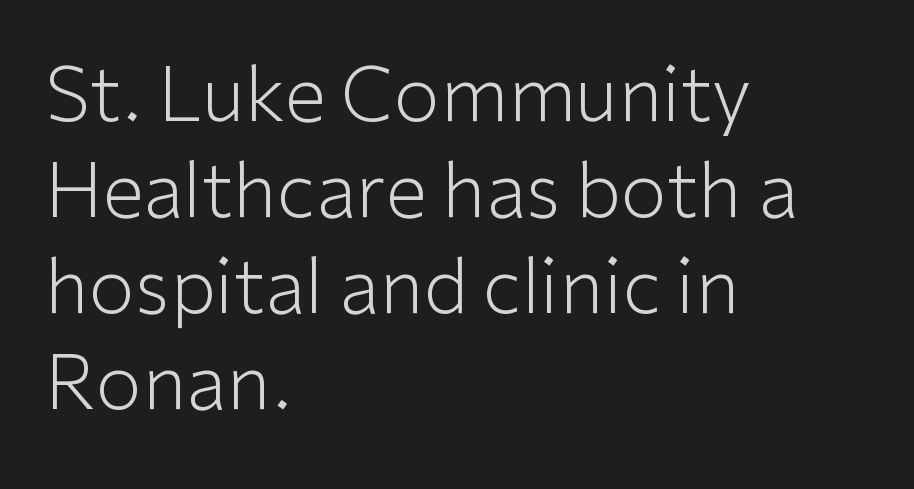
Q: Is the text bold? A: No.
Q: Is the text italic (slanted)? A: No, it is upright.
Q: Is the typeface a serif or a sans-serif typeface? A: Sans-serif.
Q: Is the text underlined? A: No.
Q: How is the paragraph aligned? A: Left-aligned.
Q: Is the spacing between letters normal or unusually wide? A: Normal.
Q: Is the spacing between lines tight, normal or loose? A: Normal.
Q: Width (condensed, normal, or wide)? A: Normal.
Q: Stroke contrast? A: Low.
Q: x-height? A: Medium.
Q: Monospaced? A: No.
